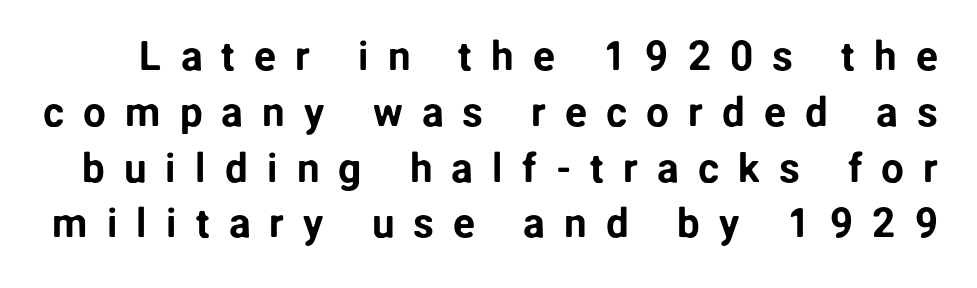
The tracking reads as deliberately expanded to a designer's eye. Each letter's strokes conclude bluntly, with no projecting serifs. Rule under the text: the space is simply empty. These lines were composed using upright roman letters.
